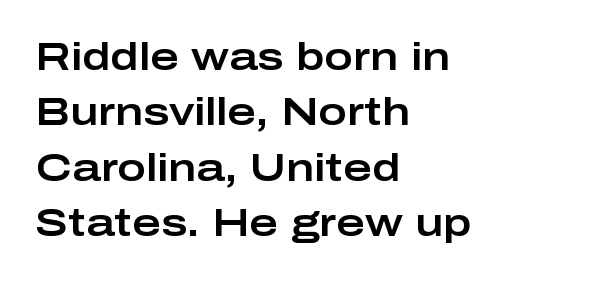
{"serif": "no", "italic": "no", "width": "wide", "stroke_contrast": "low", "x_height": "medium", "monospaced": "no", "underline": "no", "align": "left", "line_spacing": "normal", "line_spacing_ratio": 1.42, "letter_spacing": "normal", "letter_spacing_em": 0.0, "glyph_px": 39}
